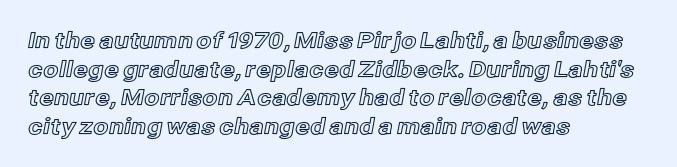
The image shows 22 px text type; set left-aligned, normal line spacing (1.3x), normal letter spacing, not underlined.
